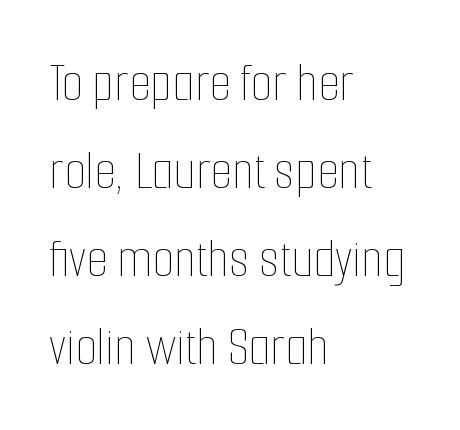
Proportional: the letters do not fall into vertical columns. Caption: face not bold, strokes unweighted. The space between consecutive lines is moderate. Tall strokes in this sample are plumb rather than angled.
